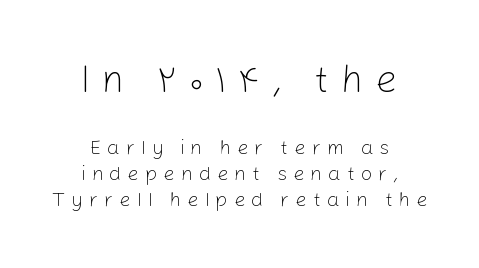
The image shows 39 px light sans-serif type, upright; set centered, normal line spacing (1.3x), unusually wide letter spacing (+0.3 em), not underlined; the first (top) block is 1.95x larger; low stroke contrast and a medium x-height.
